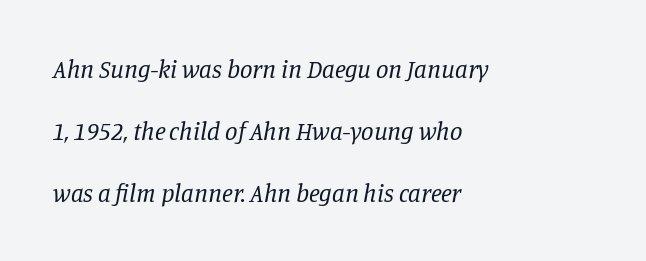
The image shows 25 px text type, italic (leaning right); set left-aligned, loose line spacing (2.48x), normal letter spacing, not underlined.
